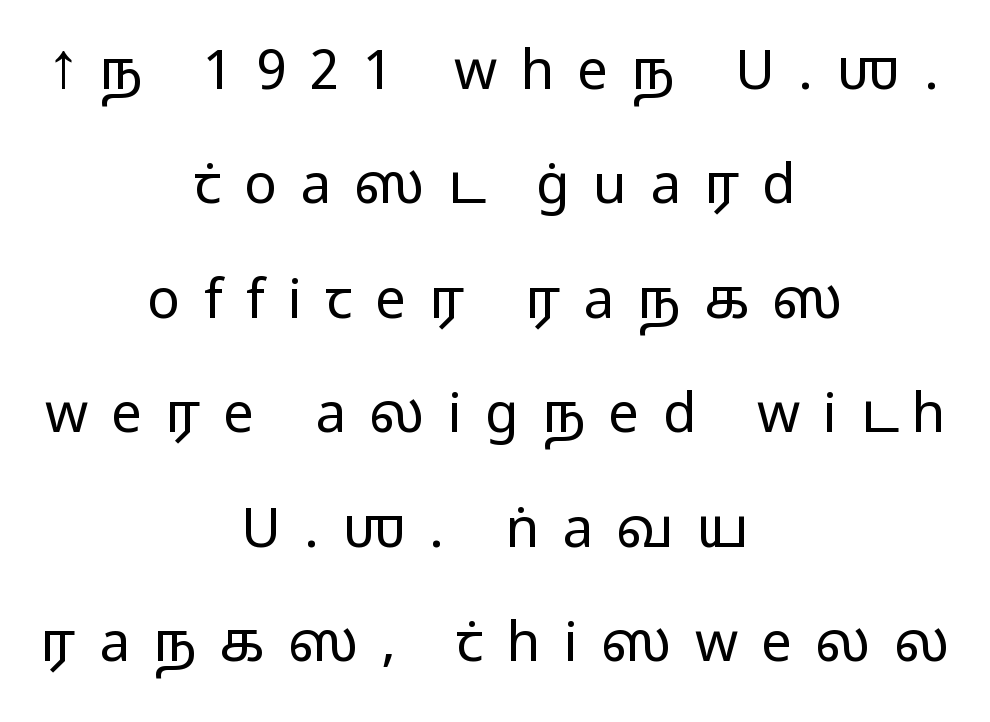
Q: Is the text bold? A: No.
Q: Is the text italic (slanted)? A: No, it is upright.
Q: Is the typeface a serif or a sans-serif typeface? A: Sans-serif.
Q: Is the text underlined? A: No.
Q: How is the paragraph aligned? A: Centered.
Q: Is the spacing between letters normal or unusually wide? A: Unusually wide.
Q: Is the spacing between lines tight, normal or loose? A: Loose.
Q: Width (condensed, normal, or wide)? A: Wide.
Q: Stroke contrast? A: Low.
Q: x-height? A: Medium.
Q: Monospaced? A: No.
